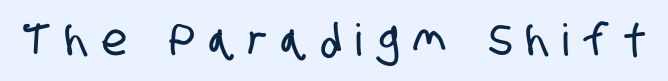
{"serif": "no", "width": "condensed", "stroke_contrast": "low", "x_height": "large", "monospaced": "no", "underline": "no", "letter_spacing": "wide", "letter_spacing_em": 0.33, "glyph_px": 44}
